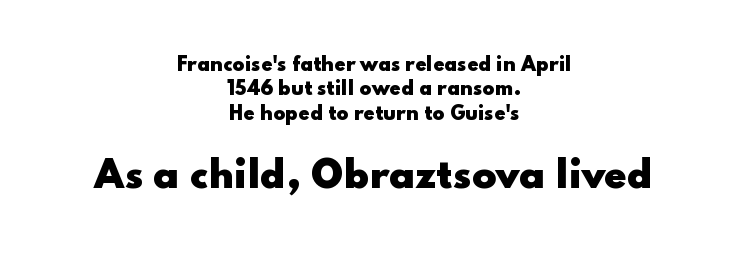
Q: Is the text bold? A: Yes.
Q: Is the text italic (slanted)? A: No, it is upright.
Q: Is the typeface a serif or a sans-serif typeface? A: Sans-serif.
Q: Is the text underlined? A: No.
Q: How is the paragraph aligned? A: Centered.
Q: Is the spacing between letters normal or unusually wide? A: Normal.
Q: Is the spacing between lines tight, normal or loose? A: Normal.
Q: Which block of text is set in a larger size, the first (top) or the second (bottom)? A: The second (bottom) one.
Q: Width (condensed, normal, or wide)? A: Wide.
Q: Stroke contrast? A: Low.
Q: x-height? A: Small.
Q: Monospaced? A: No.
